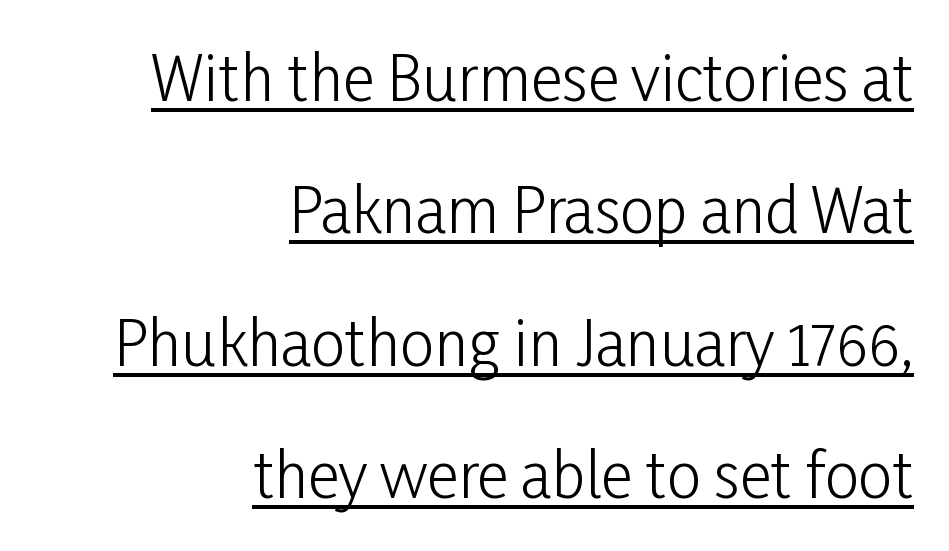
{"serif": "no", "italic": "no", "bold": "no", "weight": "light", "width": "condensed", "stroke_contrast": "low", "x_height": "medium", "monospaced": "no", "underline": "yes", "align": "right", "line_spacing": "loose", "line_spacing_ratio": 2.17, "letter_spacing": "normal", "letter_spacing_em": 0.0, "glyph_px": 61}
